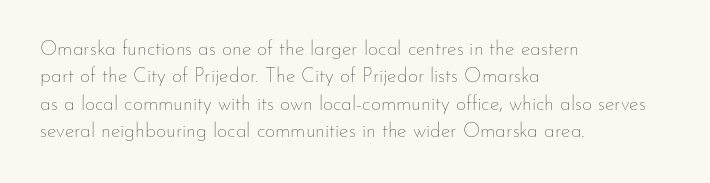
{"italic": "no", "bold": "no", "underline": "no", "align": "left", "line_spacing": "normal", "line_spacing_ratio": 1.37, "letter_spacing": "normal", "letter_spacing_em": 0.0, "glyph_px": 20}
